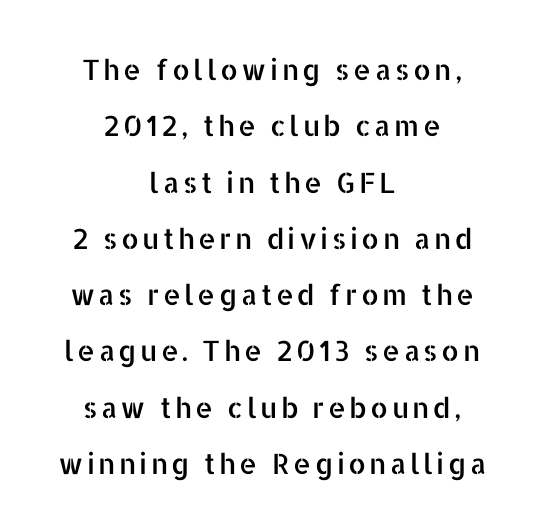
You could not count columns in this text — the font is proportionally spaced. Clear beneath every line of the passage. Typographically, this falls in the sans-serif category. Each line is balanced around a shared central axis.
